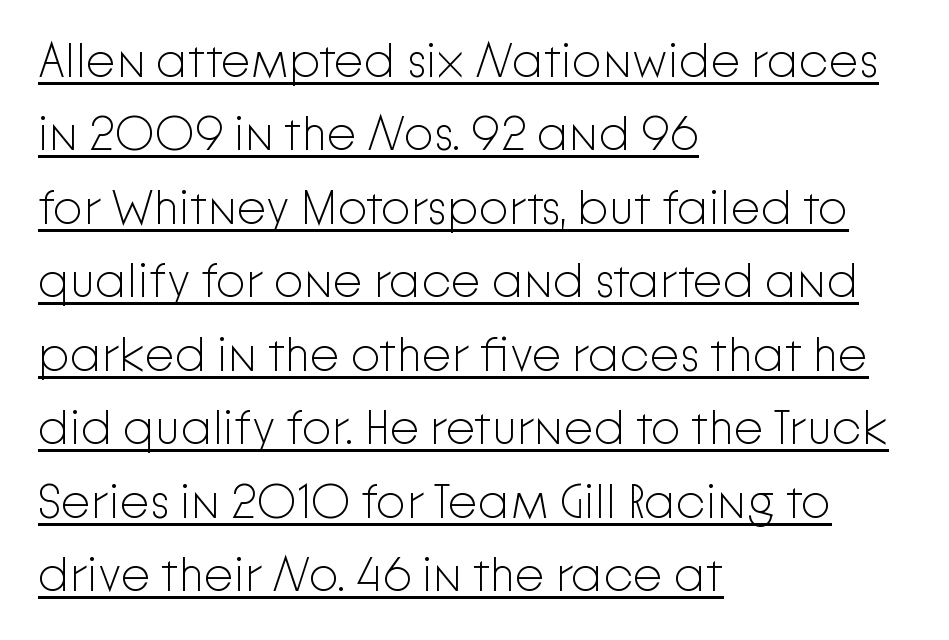
Q: Is the text bold? A: No.
Q: Is the text italic (slanted)? A: No, it is upright.
Q: Is the typeface a serif or a sans-serif typeface? A: Sans-serif.
Q: Is the text underlined? A: Yes.
Q: How is the paragraph aligned? A: Left-aligned.
Q: Is the spacing between letters normal or unusually wide? A: Normal.
Q: Is the spacing between lines tight, normal or loose? A: Normal.
Q: Width (condensed, normal, or wide)? A: Normal.
Q: Stroke contrast? A: Low.
Q: x-height? A: Medium.
Q: Monospaced? A: No.
